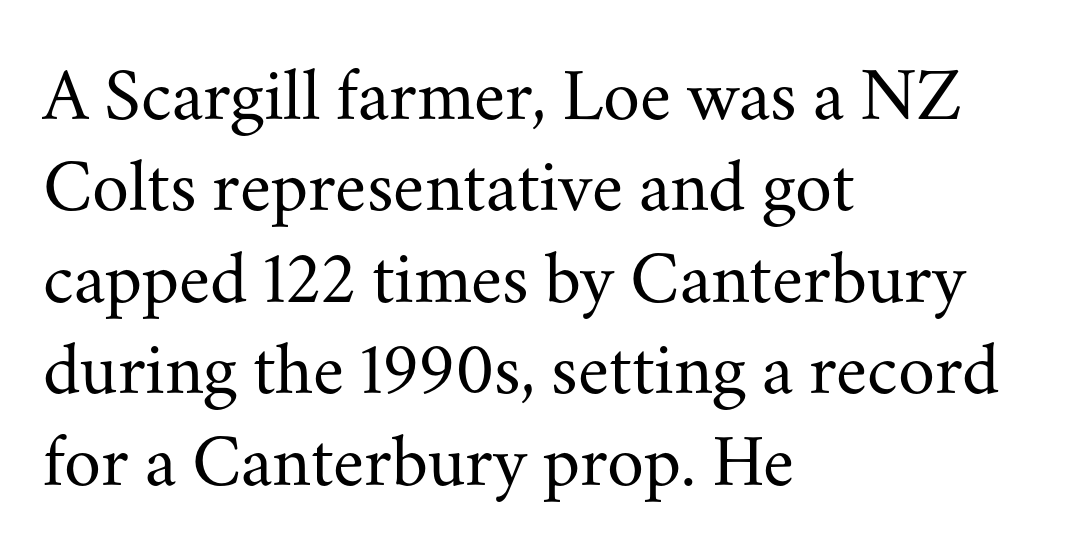
{"serif": "yes", "italic": "no", "bold": "no", "weight": "regular", "width": "normal", "stroke_contrast": "medium", "x_height": "small", "monospaced": "no", "underline": "no", "align": "left", "line_spacing_ratio": 1.22, "letter_spacing": "normal", "letter_spacing_em": 0.0, "glyph_px": 75}
